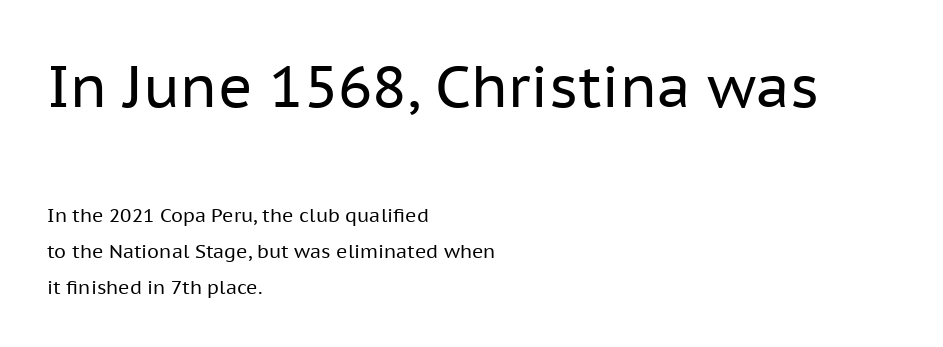
Compared with a centered layout, this one pins lines to the left instead. Think of a printed novel: that variable character pitch is what you see here. Is the lower block the larger one? No — the upper block carries the bigger type. No extra ink here — the face is not bold.
